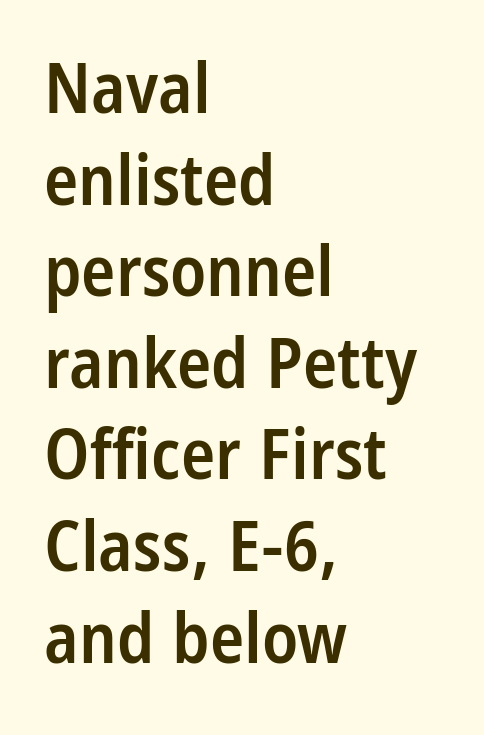
These lines are set flush left with a ragged right edge. The face used here is proportionally spaced, like ordinary book or web type. Tracking here is standard; glyphs follow each other at the usual distance. Serif or sans? Sans — the stroke terminals are bare. Stroke thickness is moderately raised; the sample reads as semibold. Every stem runs plumb, perpendicular to the baseline.
